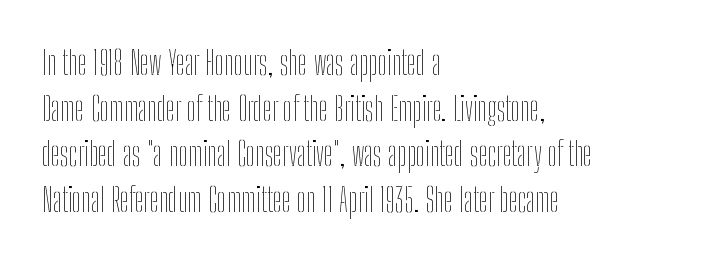
{"italic": "no", "bold": "no", "weight": "thin", "width": "condensed", "stroke_contrast": "low", "x_height": "medium", "monospaced": "no", "underline": "no", "align": "left", "line_spacing": "normal", "line_spacing_ratio": 1.38, "letter_spacing": "normal", "letter_spacing_em": 0.0, "glyph_px": 33}
